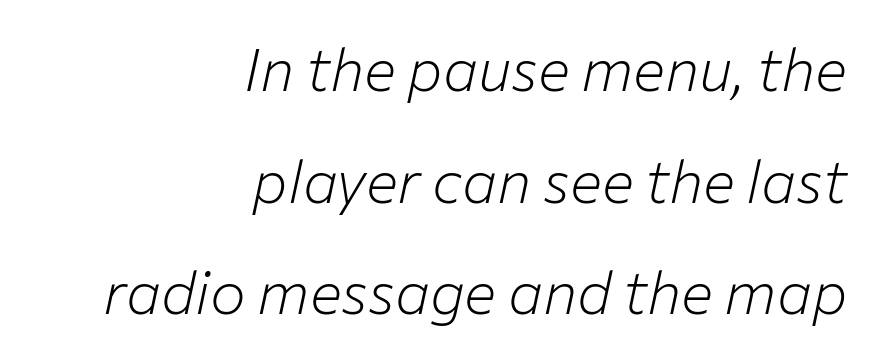
The rendering anchors every line to the right-hand side. Stems here are at most as thick as an everyday book face. Beneath every word, the page is bare. Emphasis-style slanted type is in use. Tracking here is standard; glyphs follow each other at the usual distance.
